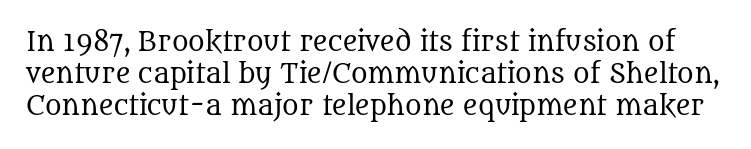
{"italic": "no", "bold": "no", "underline": "no", "line_spacing": "normal", "line_spacing_ratio": 1.28, "letter_spacing": "normal", "letter_spacing_em": 0.0, "glyph_px": 25}
